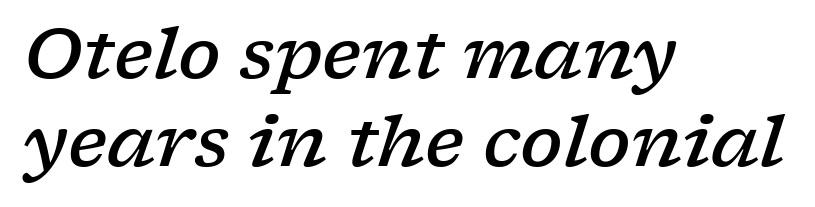
Q: Is the text bold? A: Semi-bold.
Q: Is the text italic (slanted)? A: Yes, it leans right by about 17 degrees.
Q: Is the typeface a serif or a sans-serif typeface? A: Serif.
Q: Is the text underlined? A: No.
Q: How is the paragraph aligned? A: Left-aligned.
Q: Is the spacing between letters normal or unusually wide? A: Normal.
Q: Width (condensed, normal, or wide)? A: Wide.
Q: Stroke contrast? A: Low.
Q: x-height? A: Medium.
Q: Monospaced? A: No.
